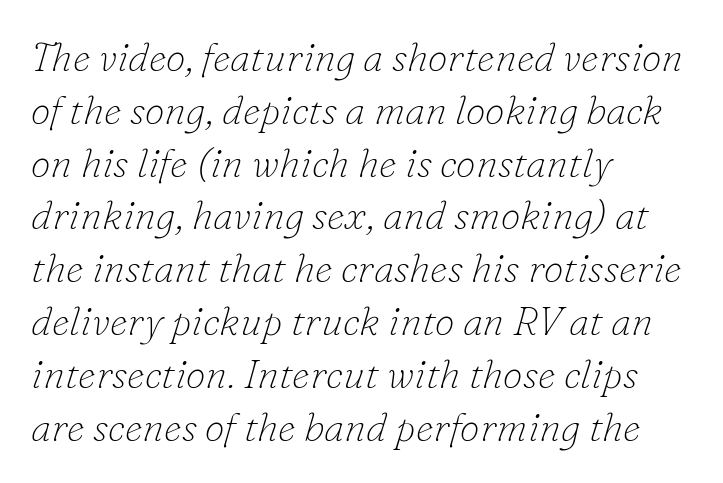
{"serif": "yes", "italic": "yes", "lean": "right", "slant_degrees": 16, "bold": "no", "weight": "thin", "width": "normal", "stroke_contrast": "low", "x_height": "small", "monospaced": "no", "underline": "no", "align": "left", "line_spacing": "normal", "line_spacing_ratio": 1.32, "letter_spacing": "normal", "letter_spacing_em": 0.0, "glyph_px": 40}
